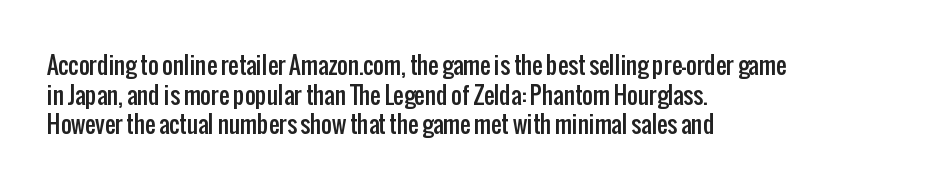
Descenders are the only things crossing below the line. A classic flush-left, rag-right setting is used for this passage. Upright lettering throughout. Quick note: interline space is typical. Letter spacing: default.
